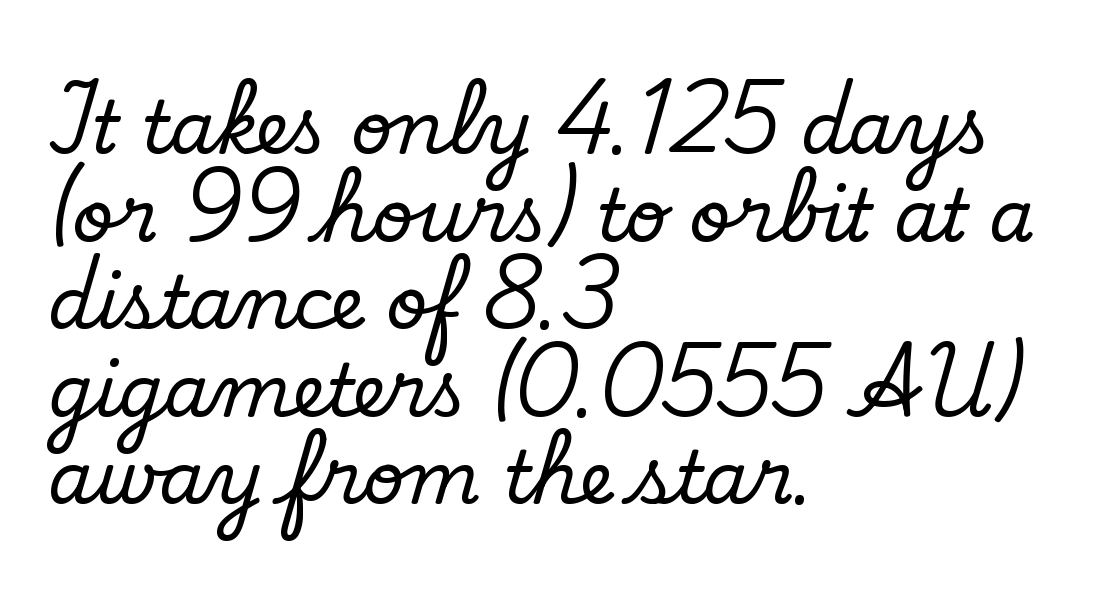
The image shows 73 px serif type; set left-aligned, line spacing 1.2x, normal letter spacing, not underlined; low stroke contrast and a small x-height.
